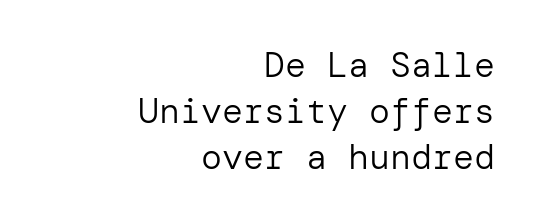
{"serif": "no", "italic": "no", "bold": "no", "weight": "regular", "width": "normal", "stroke_contrast": "low", "x_height": "medium", "underline": "no", "align": "right", "line_spacing": "normal", "line_spacing_ratio": 1.32, "letter_spacing": "normal", "letter_spacing_em": 0.0, "glyph_px": 35}
